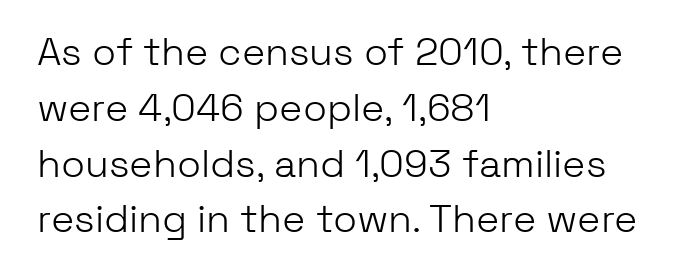
The image shows 39 px light sans-serif type, upright; set left-aligned, normal line spacing (1.43x), normal letter spacing, not underlined; low stroke contrast and a medium x-height.
